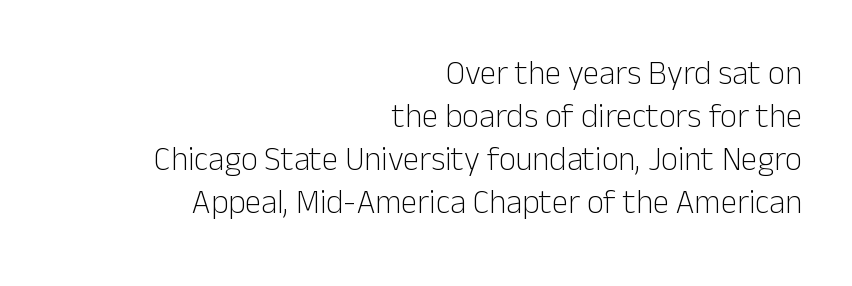
Q: Is the text bold? A: No.
Q: Is the text italic (slanted)? A: No, it is upright.
Q: Is the typeface a serif or a sans-serif typeface? A: Sans-serif.
Q: Is the text underlined? A: No.
Q: How is the paragraph aligned? A: Right-aligned.
Q: Is the spacing between letters normal or unusually wide? A: Normal.
Q: Is the spacing between lines tight, normal or loose? A: Normal.
Q: Width (condensed, normal, or wide)? A: Normal.
Q: Stroke contrast? A: Low.
Q: x-height? A: Medium.
Q: Monospaced? A: No.
